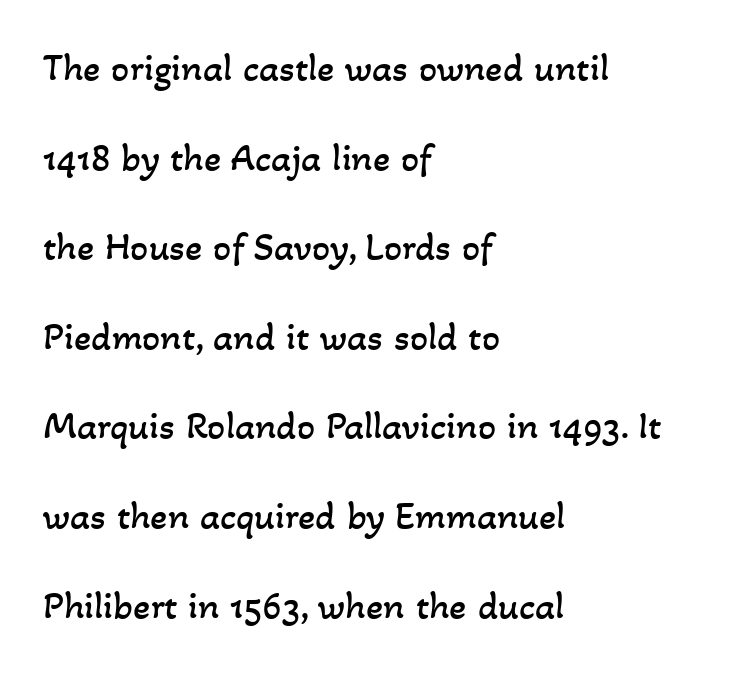
The image shows 40 px regular-weight type; set left-aligned, loose line spacing (2.24x), normal letter spacing, not underlined; low stroke contrast and a small x-height.
